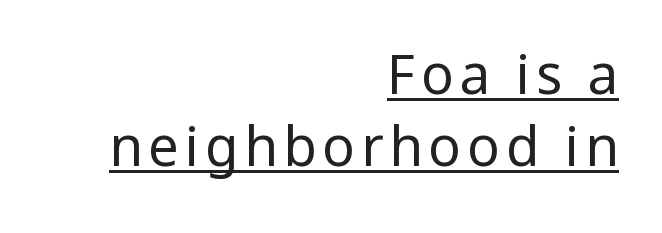
Caption: lettering with a line underneath. Compared with a flush-left layout, this one pins lines to the opposite, right side. Here the designer chose a conventional face with non-uniform glyph widths. Stems and bowls with no extra thickness — not bold.
